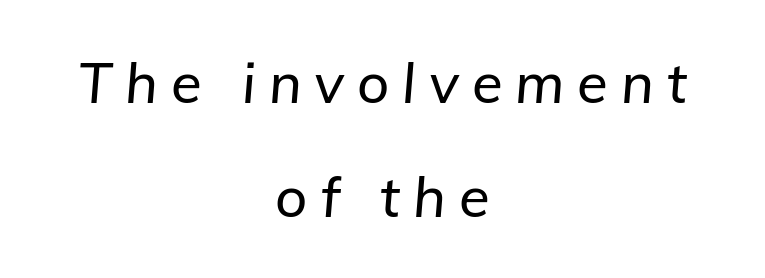
The image shows 56 px text type, italic (leaning right); set centered, loose line spacing (2.04x), unusually wide letter spacing (+0.23 em), not underlined; low stroke contrast and a medium x-height.
